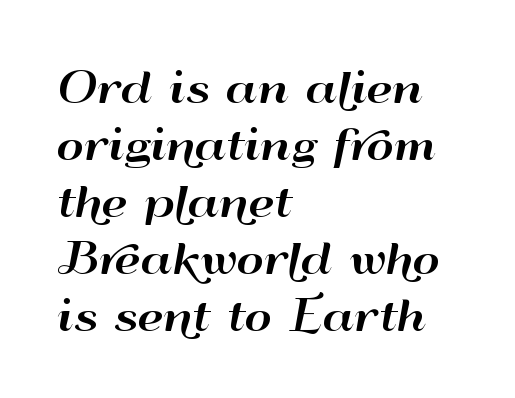
Q: Is the text italic (slanted)? A: Yes.
Q: Is the typeface a serif or a sans-serif typeface? A: Sans-serif.
Q: Is the text underlined? A: No.
Q: How is the paragraph aligned? A: Left-aligned.
Q: Is the spacing between letters normal or unusually wide? A: Normal.
Q: Is the spacing between lines tight, normal or loose? A: Normal.
Q: Width (condensed, normal, or wide)? A: Wide.
Q: Stroke contrast? A: High.
Q: x-height? A: Small.
Q: Monospaced? A: No.
